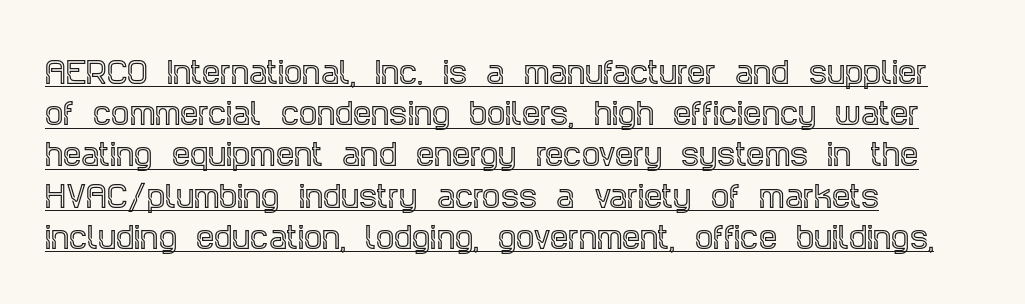
Q: Is the text italic (slanted)? A: No, it is upright.
Q: Is the typeface a serif or a sans-serif typeface? A: Serif.
Q: Is the text underlined? A: Yes.
Q: How is the paragraph aligned? A: Left-aligned.
Q: Is the spacing between letters normal or unusually wide? A: Normal.
Q: Is the spacing between lines tight, normal or loose? A: Normal.
Q: Width (condensed, normal, or wide)? A: Condensed.
Q: x-height? A: Large.
Q: Monospaced? A: No.
